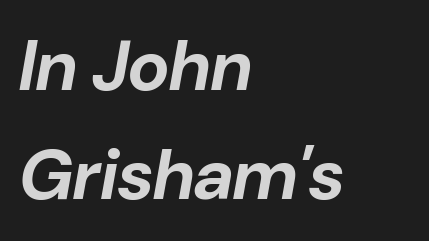
Q: Is the text bold? A: Yes.
Q: Is the text italic (slanted)? A: Yes, it leans right by about 10 degrees.
Q: Is the text underlined? A: No.
Q: How is the paragraph aligned? A: Left-aligned.
Q: Is the spacing between letters normal or unusually wide? A: Normal.
Q: Is the spacing between lines tight, normal or loose? A: Normal.
Q: Width (condensed, normal, or wide)? A: Normal.
Q: Stroke contrast? A: Low.
Q: x-height? A: Medium.
Q: Monospaced? A: No.
